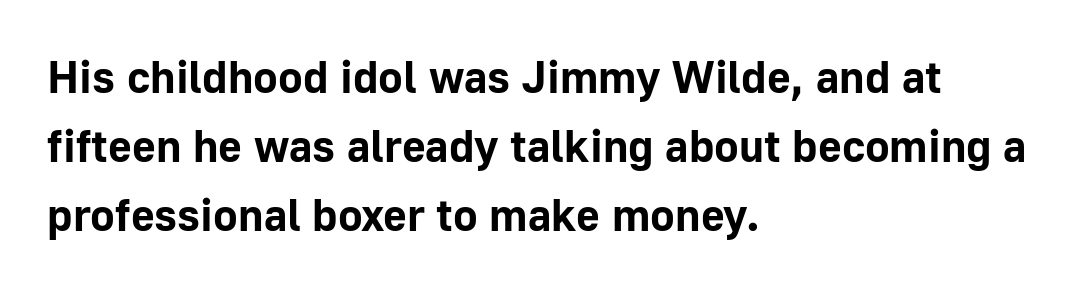
Q: Is the text bold? A: Yes.
Q: Is the text italic (slanted)? A: No, it is upright.
Q: Is the typeface a serif or a sans-serif typeface? A: Sans-serif.
Q: Is the text underlined? A: No.
Q: How is the paragraph aligned? A: Left-aligned.
Q: Is the spacing between letters normal or unusually wide? A: Normal.
Q: Is the spacing between lines tight, normal or loose? A: Normal.
Q: Width (condensed, normal, or wide)? A: Normal.
Q: Stroke contrast? A: Low.
Q: x-height? A: Medium.
Q: Monospaced? A: No.
